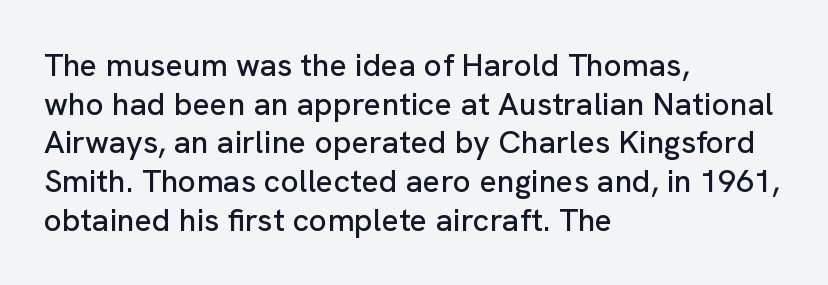
Q: Is the text italic (slanted)? A: No, it is upright.
Q: Is the typeface a serif or a sans-serif typeface? A: Sans-serif.
Q: Is the text underlined? A: No.
Q: How is the paragraph aligned? A: Left-aligned.
Q: Is the spacing between letters normal or unusually wide? A: Normal.
Q: Width (condensed, normal, or wide)? A: Normal.
Q: Stroke contrast? A: Low.
Q: x-height? A: Medium.
Q: Monospaced? A: No.
